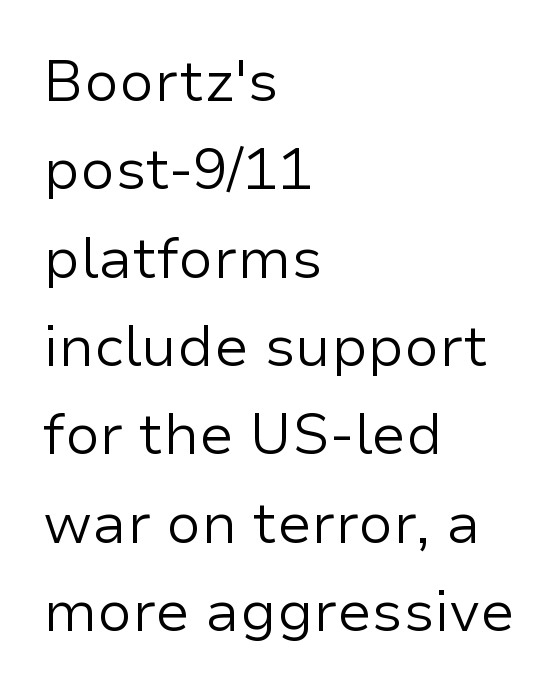
{"serif": "no", "italic": "no", "bold": "no", "weight": "regular", "width": "normal", "stroke_contrast": "low", "x_height": "medium", "monospaced": "no", "underline": "no", "align": "left", "line_spacing": "normal", "line_spacing_ratio": 1.55, "letter_spacing": "normal", "letter_spacing_em": 0.0, "glyph_px": 57}
